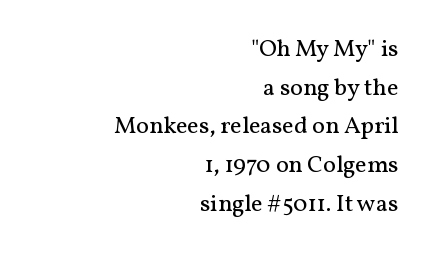
{"italic": "no", "bold": "no", "underline": "no", "align": "right", "line_spacing": "normal", "line_spacing_ratio": 1.61, "letter_spacing": "normal", "letter_spacing_em": 0.0, "glyph_px": 24}
